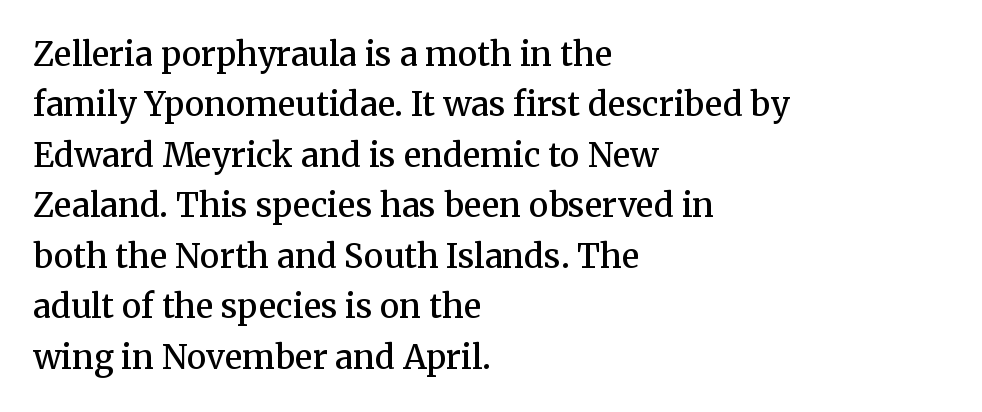
Q: Is the text bold? A: Semi-bold.
Q: Is the text italic (slanted)? A: No, it is upright.
Q: Is the typeface a serif or a sans-serif typeface? A: Serif.
Q: Is the text underlined? A: No.
Q: How is the paragraph aligned? A: Left-aligned.
Q: Is the spacing between letters normal or unusually wide? A: Normal.
Q: Is the spacing between lines tight, normal or loose? A: Normal.
Q: Width (condensed, normal, or wide)? A: Normal.
Q: Stroke contrast? A: Medium.
Q: x-height? A: Medium.
Q: Monospaced? A: No.
